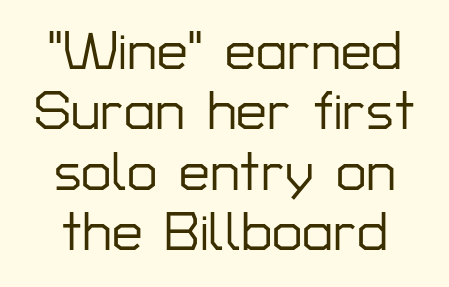
Characters remain perfectly vertical along every line. Between one letter and the next there's only the usual sliver of space. Rule under the text: the space is simply empty. A sans-serif font was chosen for this passage. Is this a fixed-width face? No — the glyphs have proportional, varying widths.
